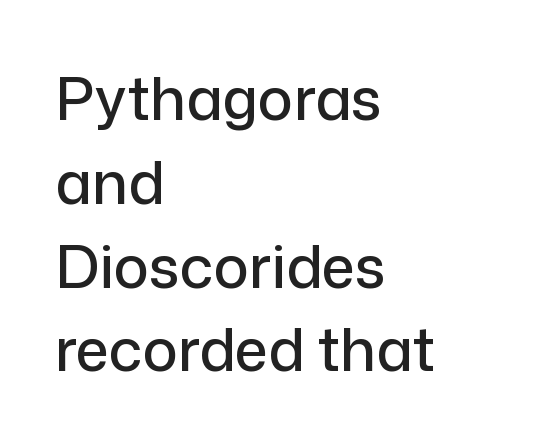
{"serif": "no", "italic": "no", "width": "normal", "stroke_contrast": "low", "x_height": "medium", "monospaced": "no", "underline": "no", "align": "left", "line_spacing": "normal", "line_spacing_ratio": 1.42, "letter_spacing": "normal", "letter_spacing_em": 0.0, "glyph_px": 59}
